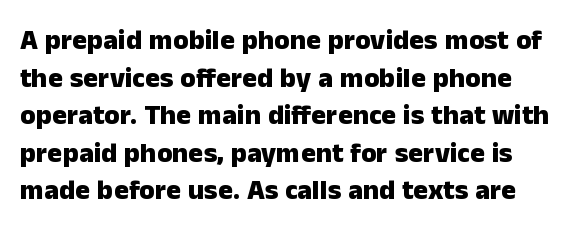
Q: Is the text bold? A: Yes.
Q: Is the text italic (slanted)? A: No, it is upright.
Q: Is the typeface a serif or a sans-serif typeface? A: Sans-serif.
Q: Is the text underlined? A: No.
Q: Is the spacing between letters normal or unusually wide? A: Normal.
Q: Is the spacing between lines tight, normal or loose? A: Normal.
Q: Width (condensed, normal, or wide)? A: Normal.
Q: Stroke contrast? A: Low.
Q: x-height? A: Medium.
Q: Monospaced? A: No.
